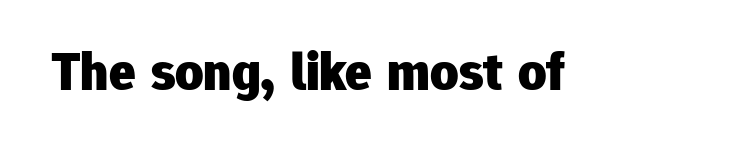
Clear beneath every line of the passage. This sample has the flowing, uneven cadence of proportional lettering. This rendering employs a face without finishing strokes, i.e., a sans-serif. Thick stems and heavy bowls — unmistakably bold.
